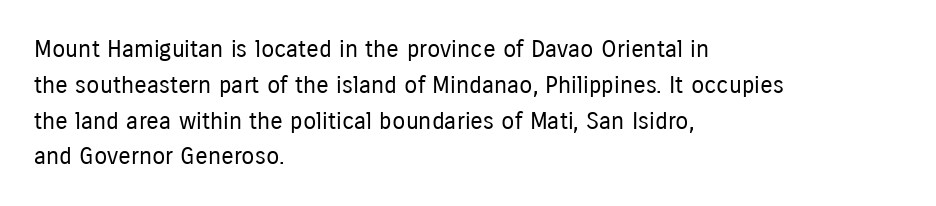
{"italic": "no", "bold": "no", "underline": "no", "align": "left", "line_spacing": "normal", "line_spacing_ratio": 1.49, "letter_spacing": "normal", "letter_spacing_em": 0.0, "glyph_px": 24}
